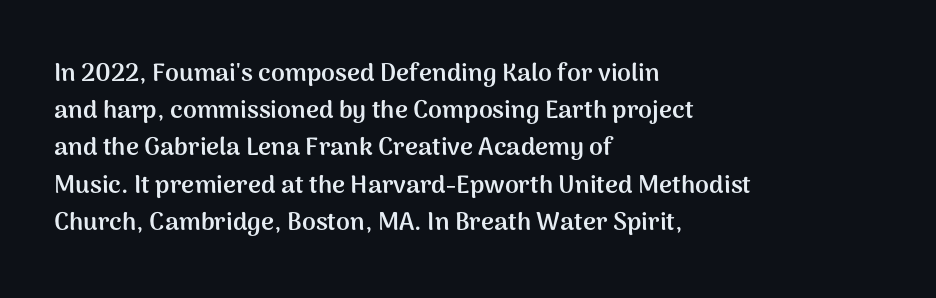
The image shows 25 px bold type, upright; set left-aligned, normal line spacing (1.49x), normal letter spacing, not underlined.
